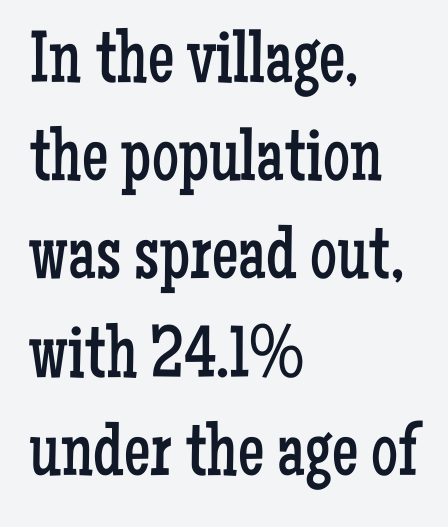
{"serif": "yes", "italic": "no", "bold": "no", "weight": "regular", "width": "condensed", "stroke_contrast": "low", "x_height": "medium", "monospaced": "no", "underline": "no", "align": "left", "line_spacing": "normal", "line_spacing_ratio": 1.31, "letter_spacing": "normal", "letter_spacing_em": 0.0, "glyph_px": 75}
